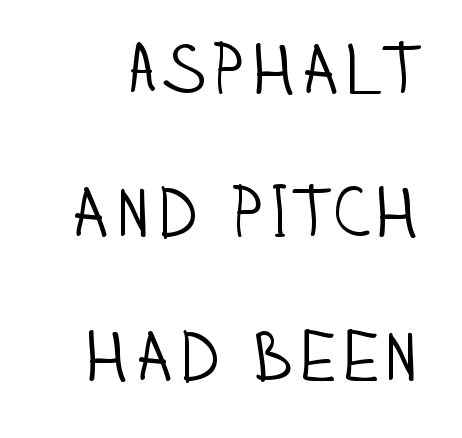
{"serif": "no", "italic": "no", "bold": "no", "weight": "light", "width": "condensed", "stroke_contrast": "low", "x_height": "large", "monospaced": "no", "underline": "no", "line_spacing": "loose", "line_spacing_ratio": 2.05, "letter_spacing": "normal", "letter_spacing_em": 0.0, "glyph_px": 70}
